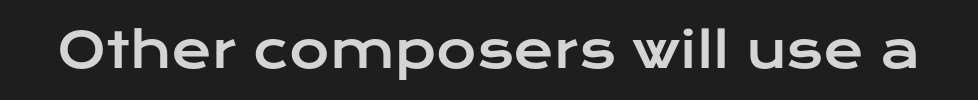
{"serif": "no", "italic": "no", "width": "wide", "stroke_contrast": "low", "x_height": "medium", "monospaced": "no", "underline": "no", "letter_spacing": "normal", "letter_spacing_em": 0.0, "glyph_px": 49}
